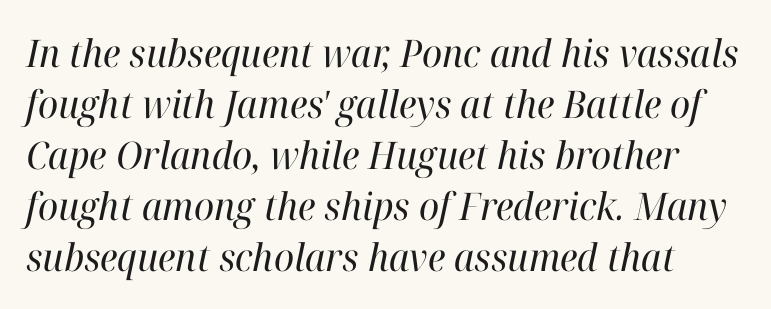
The image shows 38 px regular-weight serif type, italic (leaning right); set normal line spacing (1.34x), normal letter spacing, not underlined; high stroke contrast and a medium x-height.
